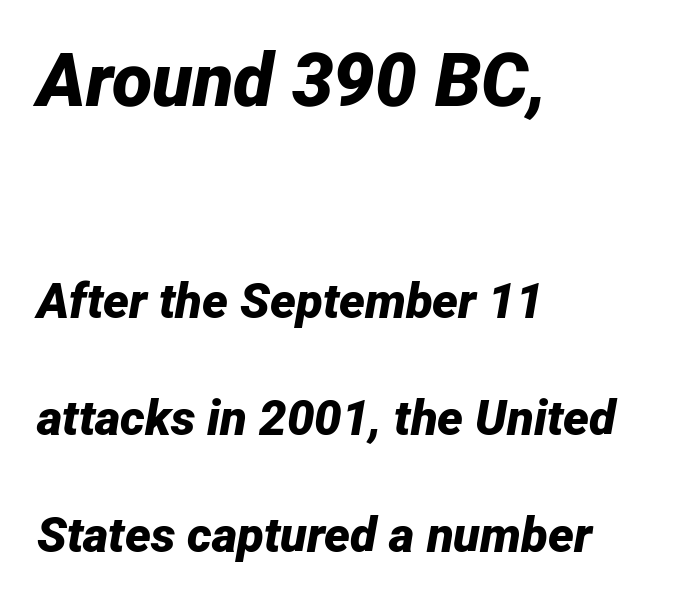
Varying glyph widths throughout — classic text-font behaviour. Short and long lines alike share a common starting point at left. This sample uses an oblique cut, with every glyph tilted off the vertical. Widely set lines give the paragraph a tall, airy silhouette. The face used here appears at its bigger size in the upper chunk.
